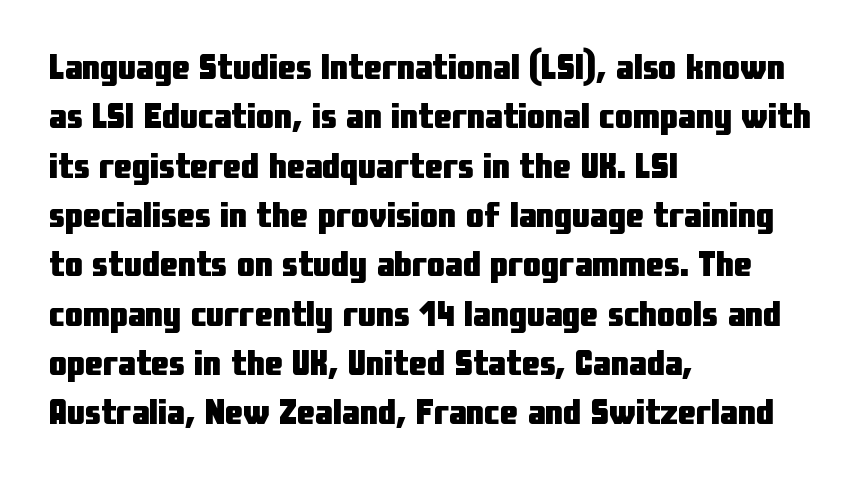
The image shows 36 px heavy, condensed sans-serif type, upright; set left-aligned, normal line spacing (1.37x), normal letter spacing, not underlined; low stroke contrast and a medium x-height.
